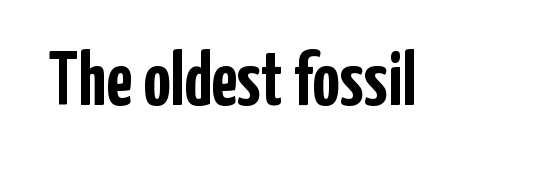
The image shows 76 px semibold, condensed sans-serif type, upright; set normal letter spacing, not underlined; low stroke contrast and a medium x-height.
